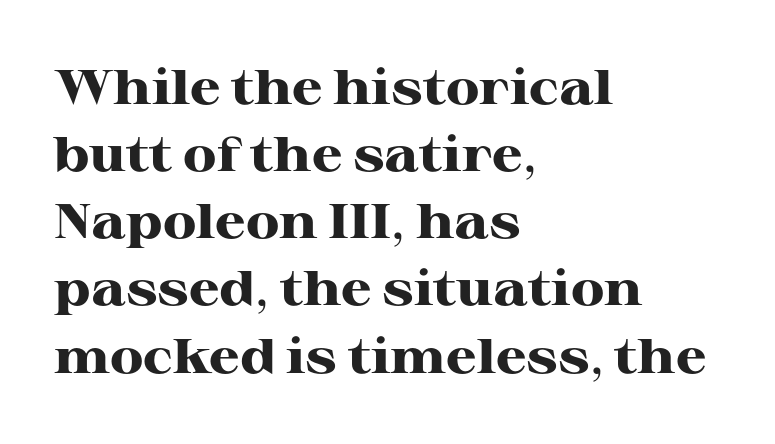
Q: Is the text bold? A: Yes.
Q: Is the text italic (slanted)? A: No, it is upright.
Q: Is the typeface a serif or a sans-serif typeface? A: Serif.
Q: Is the text underlined? A: No.
Q: How is the paragraph aligned? A: Left-aligned.
Q: Is the spacing between letters normal or unusually wide? A: Normal.
Q: Is the spacing between lines tight, normal or loose? A: Normal.
Q: Width (condensed, normal, or wide)? A: Wide.
Q: Stroke contrast? A: High.
Q: x-height? A: Medium.
Q: Monospaced? A: No.
